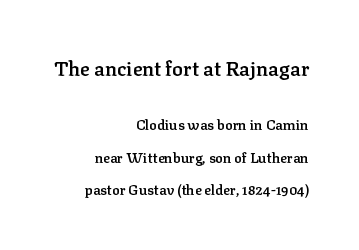
These lines keep a tight, regular rhythm from letter to letter. A student would notice the top passage is typeset larger than what follows. This is the regular roman posture of the typeface. Caption: multi-line text, flush right, ragged left. Rule under the text: the space is simply empty.
